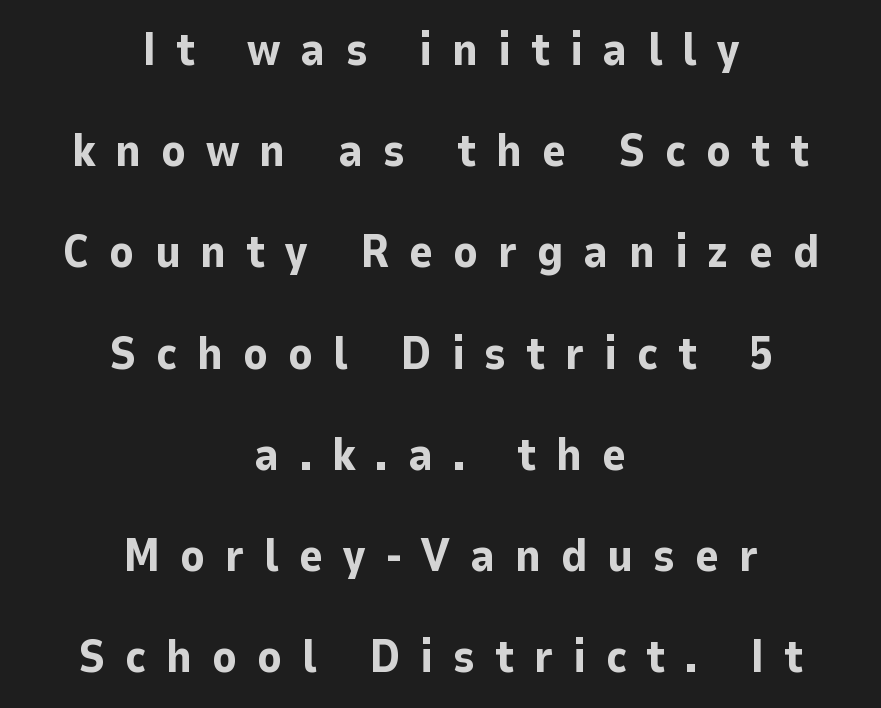
{"serif": "no", "italic": "no", "bold": "yes", "weight": "bold", "width": "normal", "stroke_contrast": "low", "x_height": "medium", "monospaced": "no", "underline": "no", "align": "center", "line_spacing": "loose", "line_spacing_ratio": 2.2, "letter_spacing": "wide", "letter_spacing_em": 0.43, "glyph_px": 46}
